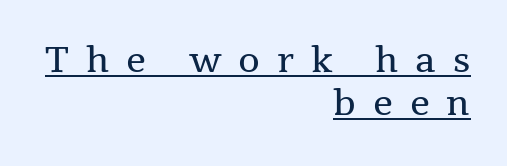
Q: Is the text bold? A: No.
Q: Is the text italic (slanted)? A: No, it is upright.
Q: Is the typeface a serif or a sans-serif typeface? A: Serif.
Q: Is the text underlined? A: Yes.
Q: How is the paragraph aligned? A: Right-aligned.
Q: Is the spacing between letters normal or unusually wide? A: Unusually wide.
Q: Width (condensed, normal, or wide)? A: Normal.
Q: Stroke contrast? A: Medium.
Q: x-height? A: Medium.
Q: Monospaced? A: No.
